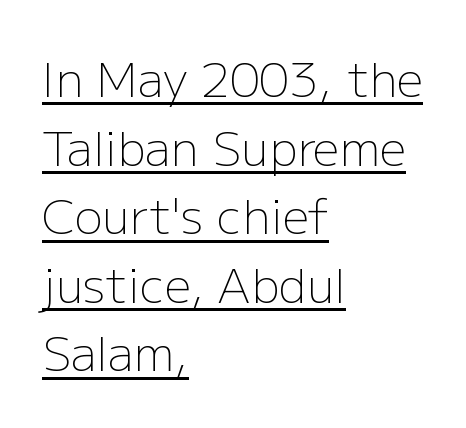
Q: Is the text bold? A: No.
Q: Is the text italic (slanted)? A: No, it is upright.
Q: Is the typeface a serif or a sans-serif typeface? A: Sans-serif.
Q: Is the text underlined? A: Yes.
Q: How is the paragraph aligned? A: Left-aligned.
Q: Is the spacing between letters normal or unusually wide? A: Normal.
Q: Is the spacing between lines tight, normal or loose? A: Normal.
Q: Width (condensed, normal, or wide)? A: Normal.
Q: Stroke contrast? A: Low.
Q: x-height? A: Medium.
Q: Monospaced? A: No.
